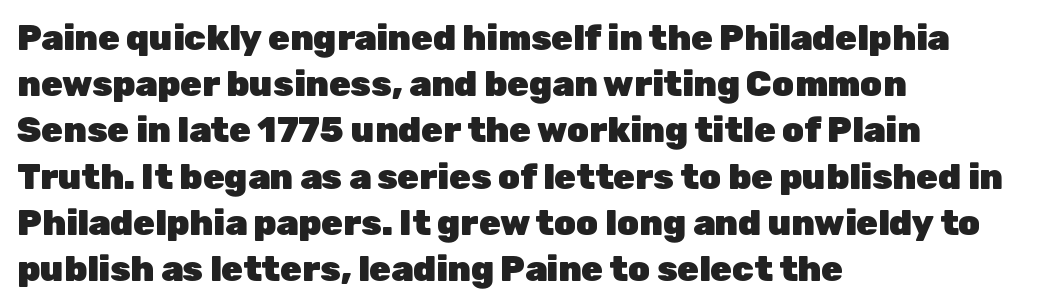
The image shows 35 px heavy sans-serif type, upright; set left-aligned, normal line spacing (1.32x), normal letter spacing, not underlined; low stroke contrast and a medium x-height.
